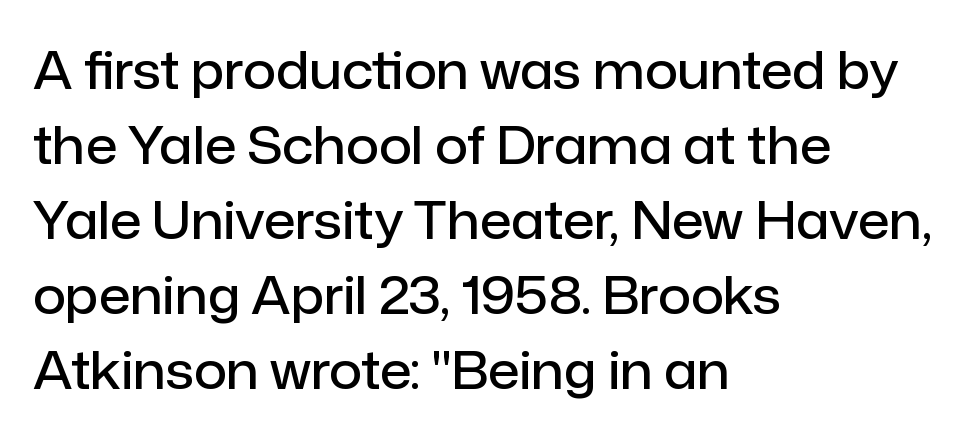
A fair bit of extra ink — the face is semibold, not bold. The passage shown has conventional tracking throughout. These lines are composed in type without serifs. Any mark beneath the type? The region is blank. The lines in this sample share a left origin and differ only in where they stop.
